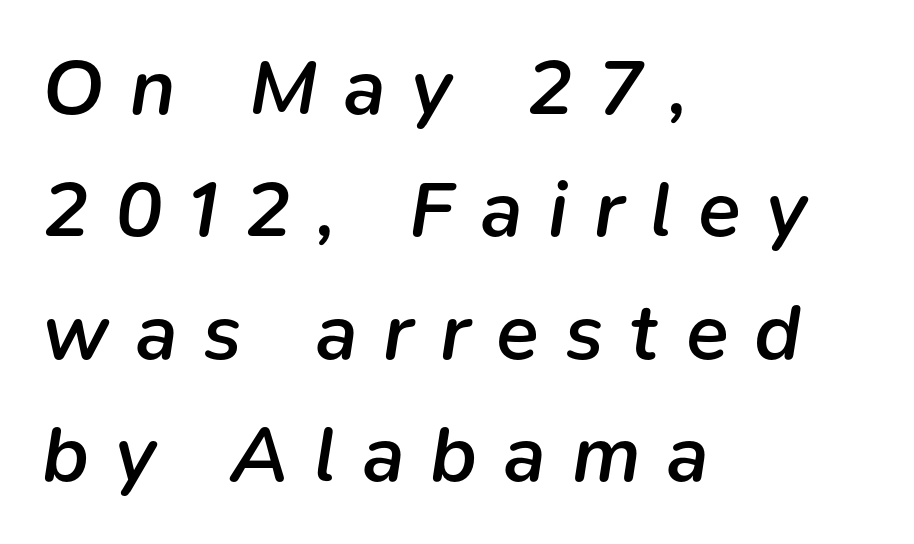
The passage shown is typed in a proportional face where columns would drift. Here the glyphs are tracked loosely, breaking word shapes into spaced letters. A student would call this left alignment; a typographer would say flush left, rag right. Typesetter's note: demi weight, one step under bold.
